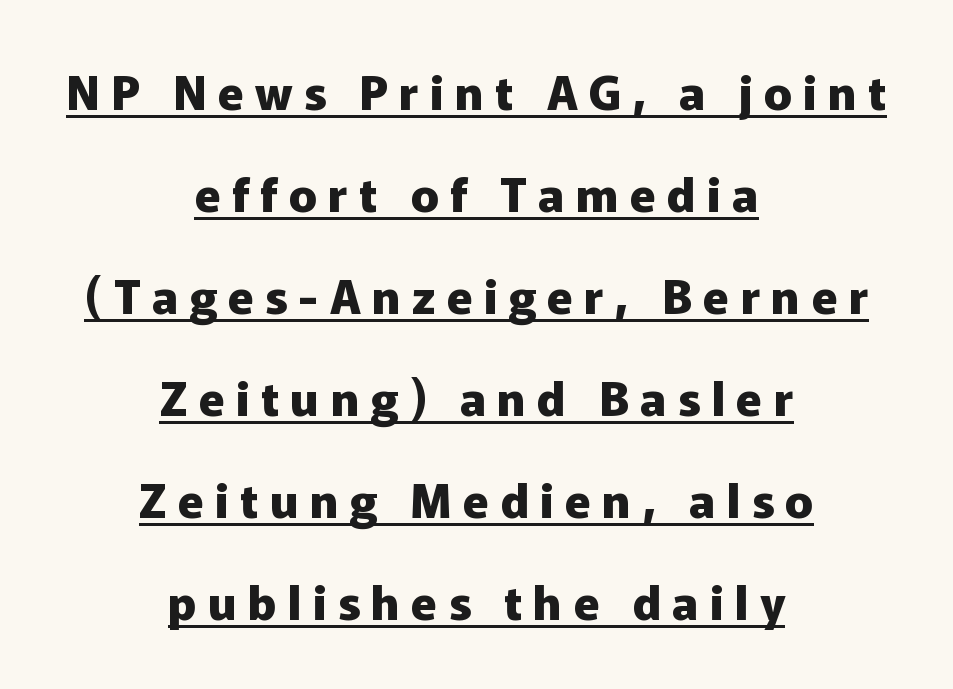
The image shows 47 px heavy sans-serif type, upright; set centered, loose line spacing (2.17x), unusually wide letter spacing (+0.24 em), underlined; low stroke contrast and a medium x-height.
